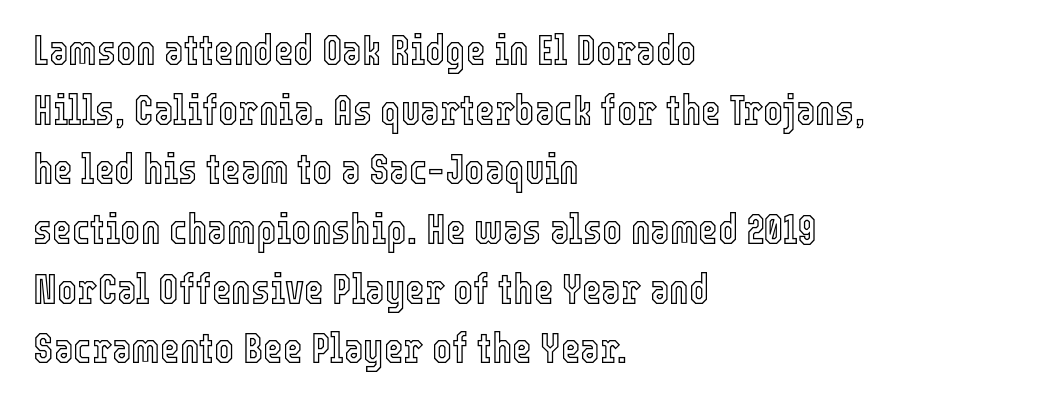
Q: Is the text italic (slanted)? A: No, it is upright.
Q: Is the text underlined? A: No.
Q: How is the paragraph aligned? A: Left-aligned.
Q: Is the spacing between letters normal or unusually wide? A: Normal.
Q: Is the spacing between lines tight, normal or loose? A: Normal.
Q: Width (condensed, normal, or wide)? A: Condensed.
Q: x-height? A: Medium.
Q: Monospaced? A: No.
